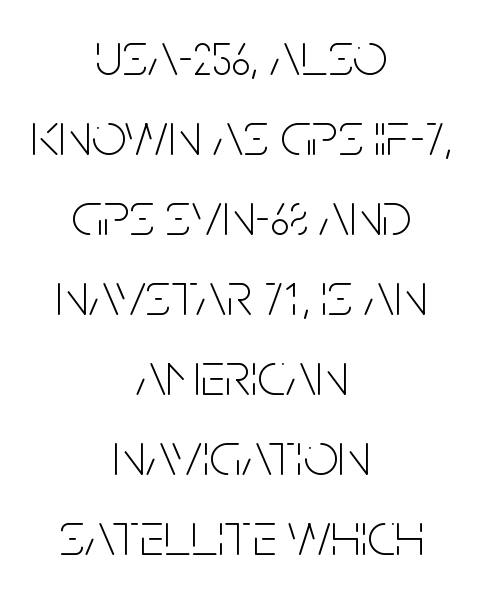
Q: Is the text bold? A: No.
Q: Is the text italic (slanted)? A: No, it is upright.
Q: Is the typeface a serif or a sans-serif typeface? A: Sans-serif.
Q: Is the text underlined? A: No.
Q: How is the paragraph aligned? A: Centered.
Q: Is the spacing between letters normal or unusually wide? A: Normal.
Q: Is the spacing between lines tight, normal or loose? A: Normal.
Q: Width (condensed, normal, or wide)? A: Condensed.
Q: Stroke contrast? A: Low.
Q: x-height? A: Large.
Q: Monospaced? A: No.
